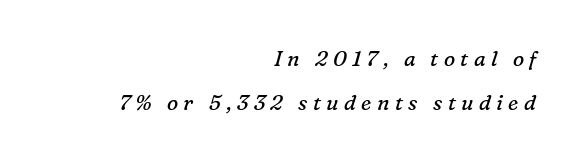
{"italic": "yes", "lean": "right", "slant_degrees": 16, "bold": "no", "underline": "no", "align": "right", "line_spacing": "loose", "line_spacing_ratio": 2.11, "letter_spacing": "wide", "letter_spacing_em": 0.26, "glyph_px": 21}
